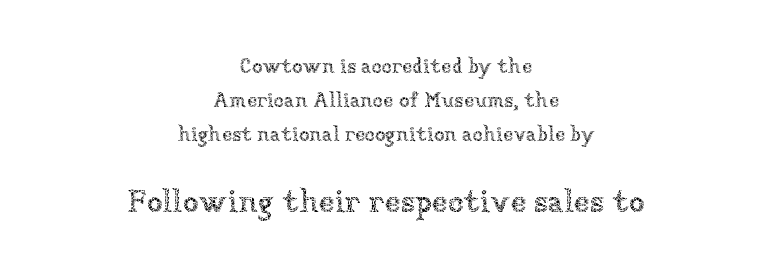
{"italic": "no", "bold": "no", "weight": "thin", "width": "normal", "stroke_contrast": "low", "x_height": "medium", "monospaced": "no", "underline": "no", "align": "center", "line_spacing": "normal", "line_spacing_ratio": 1.63, "letter_spacing": "normal", "letter_spacing_em": 0.0, "larger_block": "second", "size_ratio": 1.52, "glyph_px": 32}
